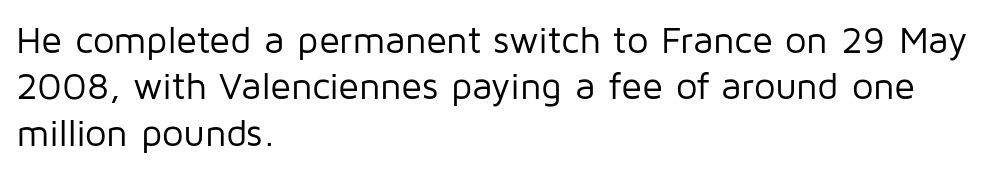
The image shows 38 px regular-weight sans-serif type, upright; set left-aligned, line spacing 1.22x, normal letter spacing, not underlined; low stroke contrast and a medium x-height.
